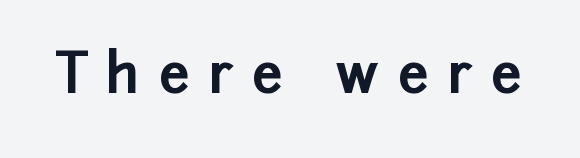
Unmarked baselines from the first word to the last. Inter-character spacing is expanded well beyond the font's built-in metrics. Nope, not italic — everything's standing straight. Caption: bold face, heavy strokes. Looks like regular typesetting: each glyph gets only the width it needs.
